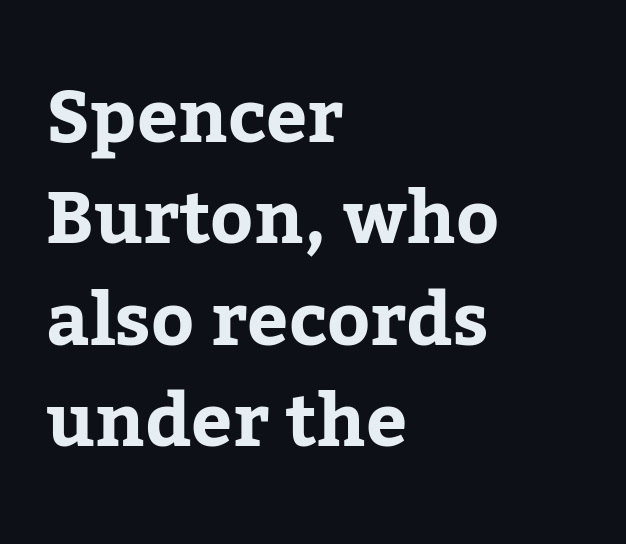
Q: Is the text italic (slanted)? A: No, it is upright.
Q: Is the typeface a serif or a sans-serif typeface? A: Serif.
Q: Is the text underlined? A: No.
Q: How is the paragraph aligned? A: Left-aligned.
Q: Is the spacing between letters normal or unusually wide? A: Normal.
Q: Is the spacing between lines tight, normal or loose? A: Normal.
Q: Width (condensed, normal, or wide)? A: Normal.
Q: Stroke contrast? A: Low.
Q: x-height? A: Medium.
Q: Monospaced? A: No.
